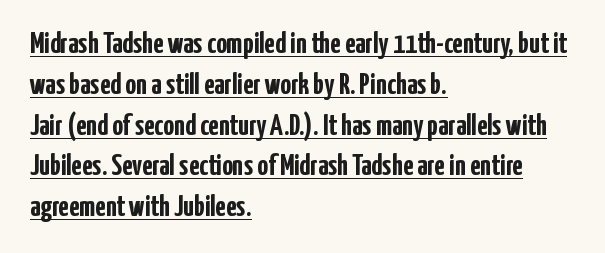
Q: Is the text bold? A: Yes.
Q: Is the text italic (slanted)? A: No, it is upright.
Q: Is the typeface a serif or a sans-serif typeface? A: Sans-serif.
Q: Is the text underlined? A: Yes.
Q: How is the paragraph aligned? A: Left-aligned.
Q: Is the spacing between letters normal or unusually wide? A: Normal.
Q: Is the spacing between lines tight, normal or loose? A: Normal.
Q: Width (condensed, normal, or wide)? A: Condensed.
Q: Stroke contrast? A: Low.
Q: x-height? A: Medium.
Q: Monospaced? A: No.
